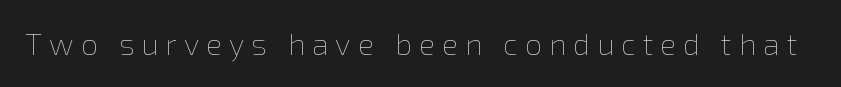
The image shows 30 px thin type, upright; set unusually wide letter spacing (+0.24 em), not underlined; low stroke contrast and a medium x-height.
